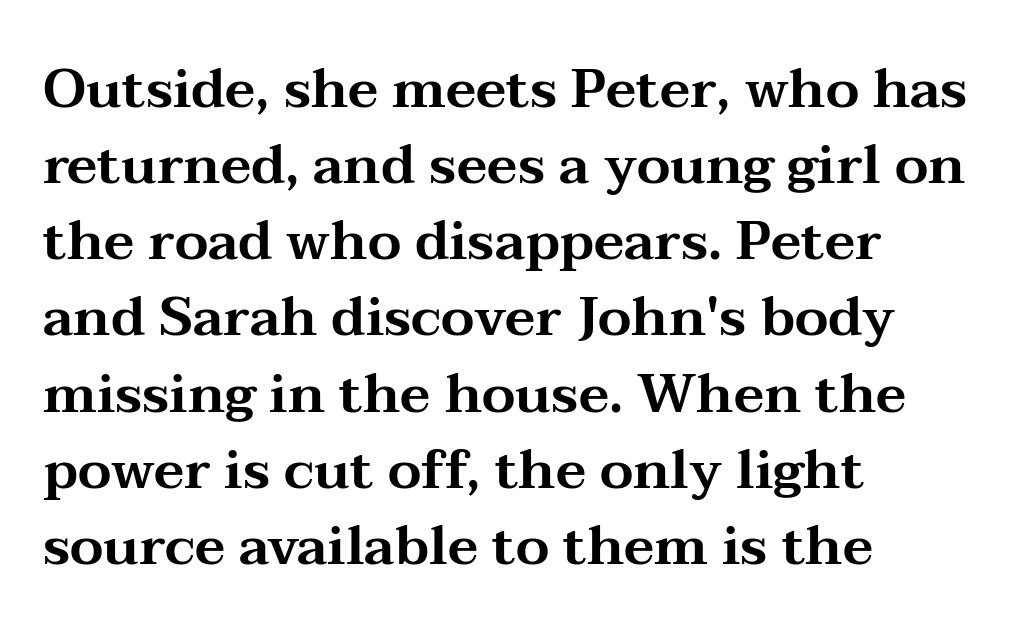
Q: Is the text italic (slanted)? A: No, it is upright.
Q: Is the typeface a serif or a sans-serif typeface? A: Serif.
Q: Is the text underlined? A: No.
Q: How is the paragraph aligned? A: Left-aligned.
Q: Is the spacing between letters normal or unusually wide? A: Normal.
Q: Is the spacing between lines tight, normal or loose? A: Normal.
Q: Width (condensed, normal, or wide)? A: Wide.
Q: Stroke contrast? A: Medium.
Q: x-height? A: Medium.
Q: Monospaced? A: No.
